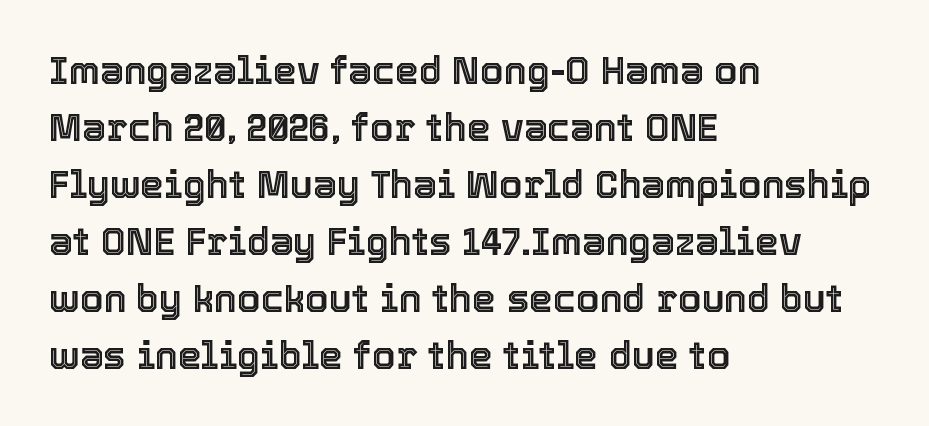
{"italic": "no", "width": "normal", "x_height": "medium", "monospaced": "no", "underline": "no", "align": "left", "line_spacing": "normal", "line_spacing_ratio": 1.5, "letter_spacing": "normal", "letter_spacing_em": 0.0, "glyph_px": 38}
